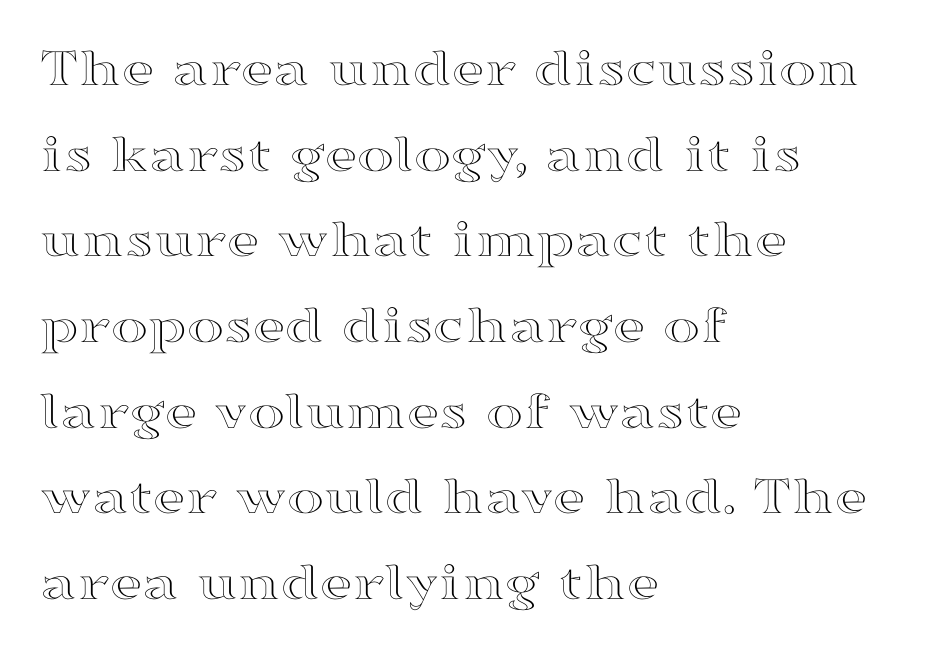
{"italic": "no", "width": "wide", "x_height": "medium", "monospaced": "no", "underline": "no", "align": "left", "line_spacing": "normal", "line_spacing_ratio": 1.53, "letter_spacing": "normal", "letter_spacing_em": 0.0, "glyph_px": 56}
